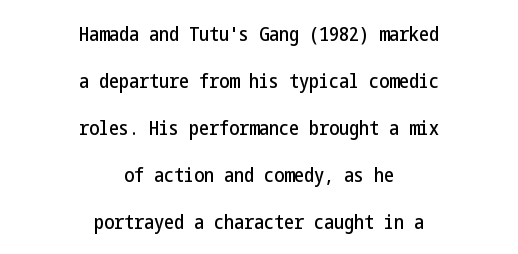
The typography opts for an upright posture over an oblique one. Honestly, the rows look like they've been pulled way apart. No extra tracking has been applied to these lines. The area under the type is left untouched. The lines are quadded center.
